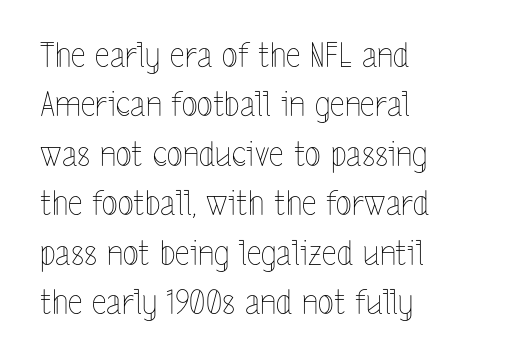
{"italic": "no", "bold": "no", "weight": "thin", "width": "condensed", "x_height": "medium", "monospaced": "no", "underline": "no", "align": "left", "line_spacing": "normal", "line_spacing_ratio": 1.5, "letter_spacing": "normal", "letter_spacing_em": 0.0, "glyph_px": 33}
